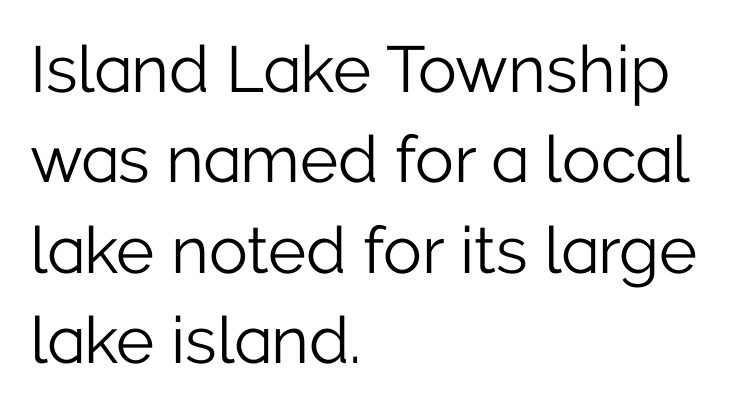
These lines are rendered in a variable-pitch font. Line spacing here is normal. Caption: face not bold, strokes unweighted. Students, note that the glyphs here touch the page at normal intervals. The text was rendered using a sans face with plain stroke endings. In CSS terms this would be text-align: left.
